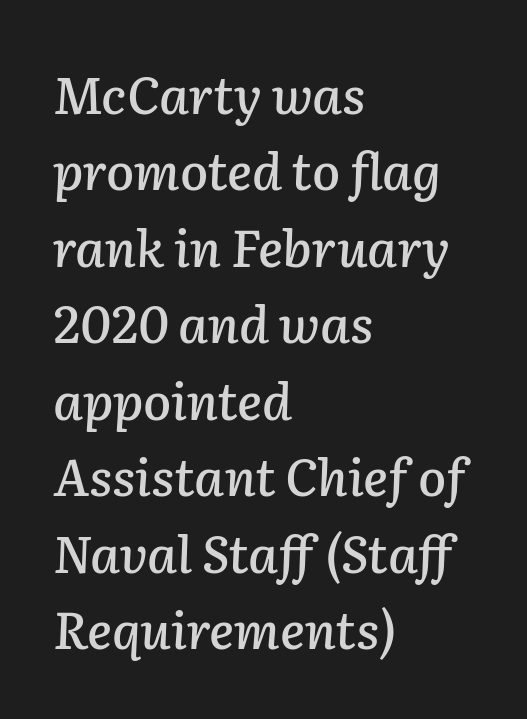
The image shows 51 px text type, italic (leaning right); set left-aligned, normal line spacing (1.5x), normal letter spacing, not underlined; low stroke contrast and a medium x-height.
